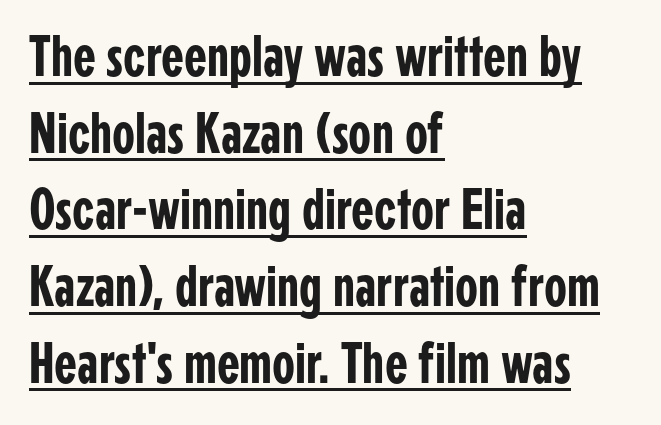
Q: Is the text italic (slanted)? A: No, it is upright.
Q: Is the typeface a serif or a sans-serif typeface? A: Sans-serif.
Q: Is the text underlined? A: Yes.
Q: How is the paragraph aligned? A: Left-aligned.
Q: Is the spacing between letters normal or unusually wide? A: Normal.
Q: Is the spacing between lines tight, normal or loose? A: Normal.
Q: Width (condensed, normal, or wide)? A: Condensed.
Q: Stroke contrast? A: Low.
Q: x-height? A: Medium.
Q: Monospaced? A: No.
